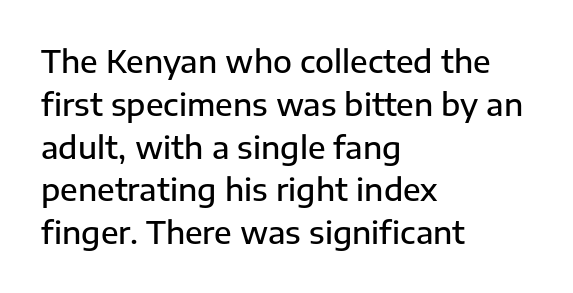
{"serif": "no", "italic": "no", "bold": "semi", "weight": "semibold", "width": "normal", "stroke_contrast": "low", "x_height": "medium", "monospaced": "no", "underline": "no", "align": "left", "line_spacing": "normal", "line_spacing_ratio": 1.38, "letter_spacing": "normal", "letter_spacing_em": 0.0, "glyph_px": 31}
